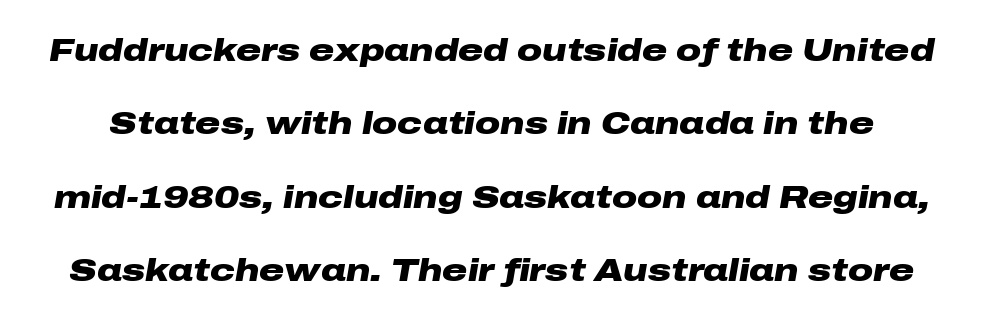
Italic: yes, the glyphs are oblique. The tracking reads as untouched default to a designer's eye. A full-strength bold gives these letters their thick strokes. The passage shown is typed in a proportional face where columns would drift.
